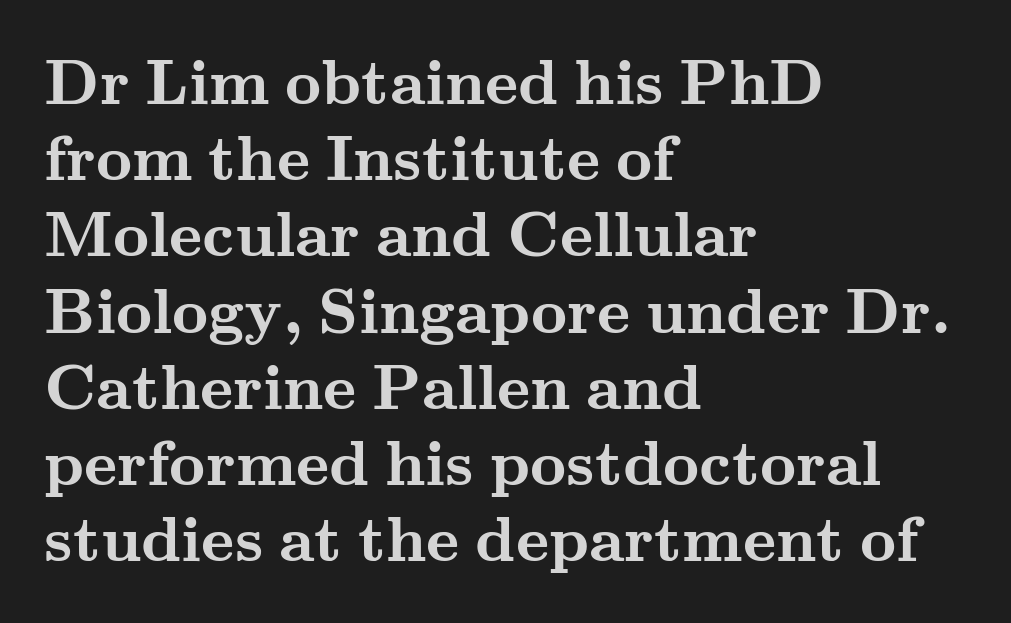
{"serif": "yes", "italic": "no", "bold": "yes", "weight": "semibold", "width": "wide", "stroke_contrast": "medium", "x_height": "small", "monospaced": "no", "underline": "no", "align": "left", "line_spacing_ratio": 1.21, "letter_spacing": "normal", "letter_spacing_em": 0.0, "glyph_px": 63}
